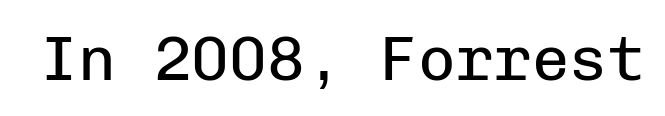
Q: Is the text bold? A: No.
Q: Is the text italic (slanted)? A: No, it is upright.
Q: Is the typeface a serif or a sans-serif typeface? A: Sans-serif.
Q: Is the text underlined? A: No.
Q: Is the spacing between letters normal or unusually wide? A: Normal.
Q: Width (condensed, normal, or wide)? A: Normal.
Q: Stroke contrast? A: Low.
Q: x-height? A: Medium.
Q: Monospaced? A: Yes.
